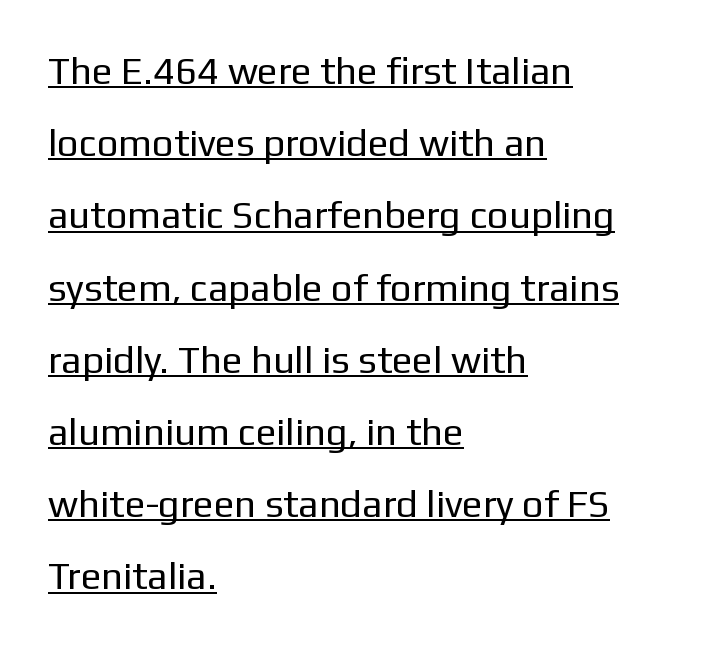
Q: Is the text bold? A: No.
Q: Is the text italic (slanted)? A: No, it is upright.
Q: Is the typeface a serif or a sans-serif typeface? A: Sans-serif.
Q: Is the text underlined? A: Yes.
Q: How is the paragraph aligned? A: Left-aligned.
Q: Is the spacing between letters normal or unusually wide? A: Normal.
Q: Is the spacing between lines tight, normal or loose? A: Loose.
Q: Width (condensed, normal, or wide)? A: Normal.
Q: Stroke contrast? A: Low.
Q: x-height? A: Medium.
Q: Monospaced? A: No.
